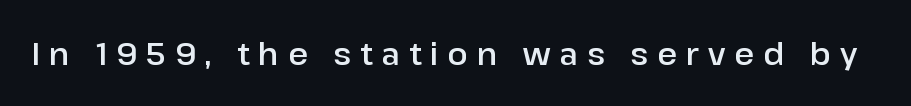
The passage shown has open, widely tracked lettering throughout. The typeface chosen for these lines omits serifs. Every stem runs plumb, perpendicular to the baseline. Here the designer chose a conventional face with non-uniform glyph widths. The zone under the glyphs is completely vacant.
